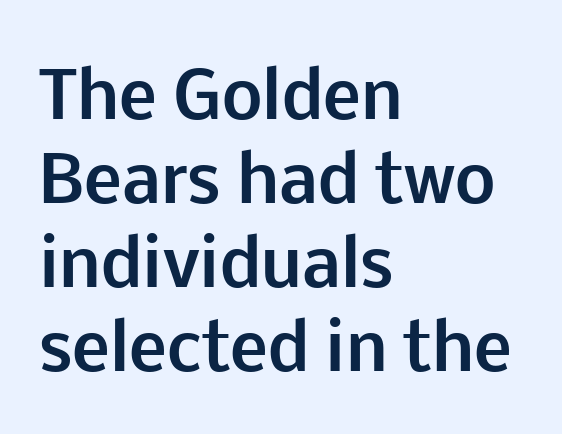
A roman cut, with each character standing at attention. Each letter keeps its own natural width here, so spacing adapts to shape. The glyphs are unaccompanied by any horizontal stroke below them. In terms of letterform style, serifs are entirely absent. Weight: bold.
